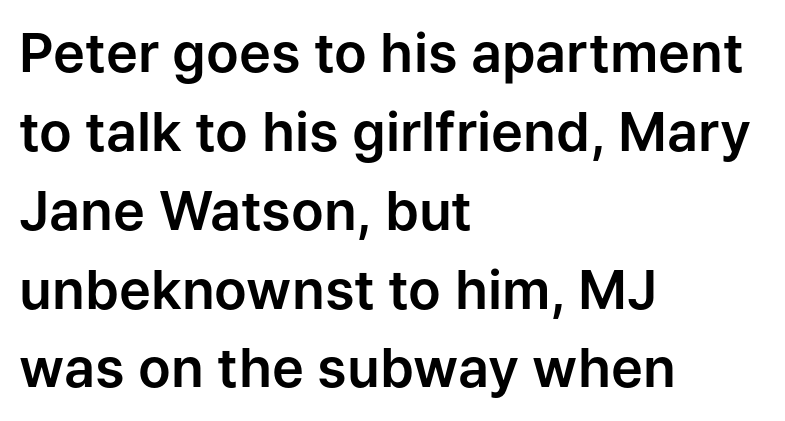
The image shows 54 px sans-serif type, upright; set left-aligned, normal line spacing (1.46x), normal letter spacing, not underlined; low stroke contrast and a medium x-height.
